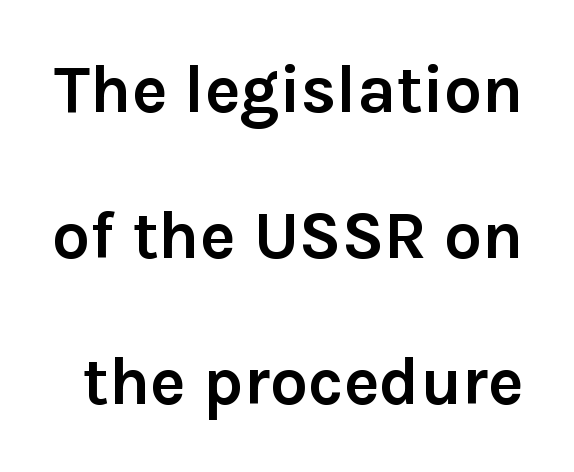
The image shows 67 px semibold sans-serif type, upright; set loose line spacing (2.18x), normal letter spacing, not underlined; low stroke contrast and a medium x-height.
